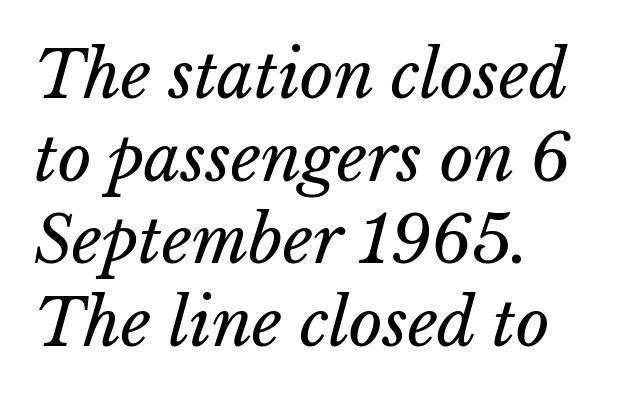
These glyphs show unthickened strokes, regular width or finer. The type is set solid horizontally, with unmodified tracking. Do the characters align in a grid? No, the font is proportional. The lettering tilts uniformly, giving the passage an italic look.
